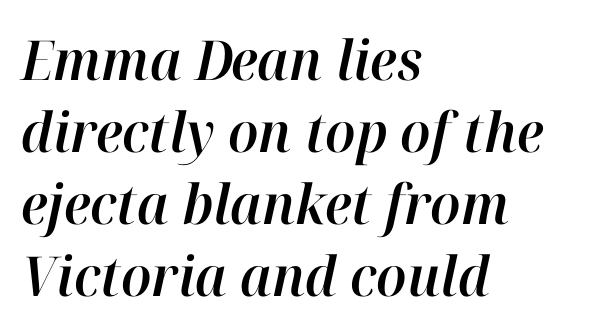
Q: Is the text italic (slanted)? A: Yes, it leans right by about 12 degrees.
Q: Is the text underlined? A: No.
Q: How is the paragraph aligned? A: Left-aligned.
Q: Is the spacing between letters normal or unusually wide? A: Normal.
Q: Is the spacing between lines tight, normal or loose? A: Normal.
Q: Width (condensed, normal, or wide)? A: Normal.
Q: Stroke contrast? A: High.
Q: x-height? A: Medium.
Q: Monospaced? A: No.
